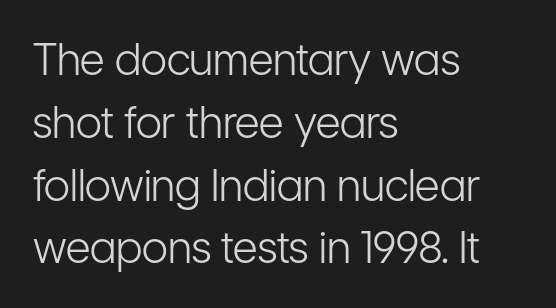
The image shows 43 px light, condensed sans-serif type, upright; set left-aligned, normal line spacing (1.46x), normal letter spacing, not underlined; low stroke contrast and a medium x-height.
